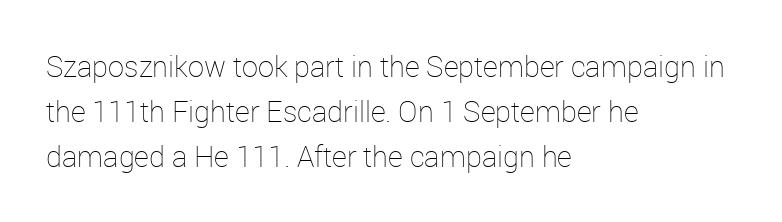
The image shows 29 px thin type, upright; set left-aligned, normal line spacing (1.56x), normal letter spacing, not underlined; low stroke contrast and a medium x-height.
